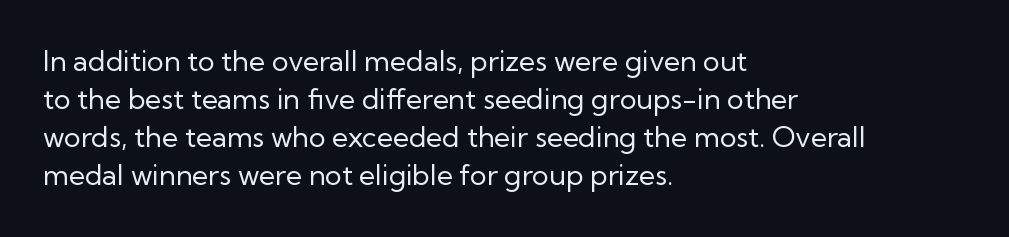
Q: Is the text bold? A: No.
Q: Is the text italic (slanted)? A: No, it is upright.
Q: Is the typeface a serif or a sans-serif typeface? A: Sans-serif.
Q: Is the text underlined? A: No.
Q: How is the paragraph aligned? A: Left-aligned.
Q: Is the spacing between letters normal or unusually wide? A: Normal.
Q: Is the spacing between lines tight, normal or loose? A: Normal.
Q: Width (condensed, normal, or wide)? A: Normal.
Q: Stroke contrast? A: Low.
Q: x-height? A: Medium.
Q: Monospaced? A: No.
